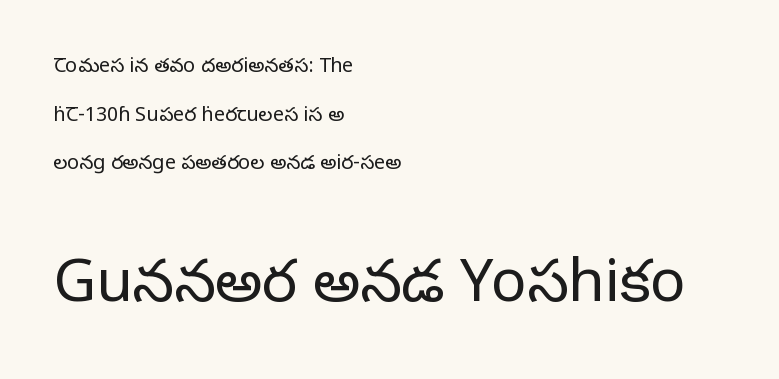
{"serif": "yes", "italic": "no", "bold": "no", "weight": "regular", "width": "normal", "stroke_contrast": "low", "x_height": "large", "monospaced": "no", "underline": "no", "align": "left", "line_spacing": "loose", "line_spacing_ratio": 2.43, "letter_spacing": "normal", "letter_spacing_em": 0.0, "larger_block": "second", "size_ratio": 2.95, "glyph_px": 59}
